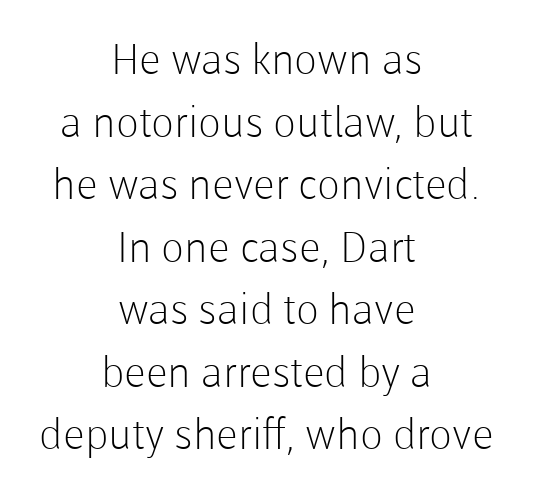
The image shows 42 px light sans-serif type, upright; set centered, normal line spacing (1.49x), normal letter spacing, not underlined; low stroke contrast and a medium x-height.
